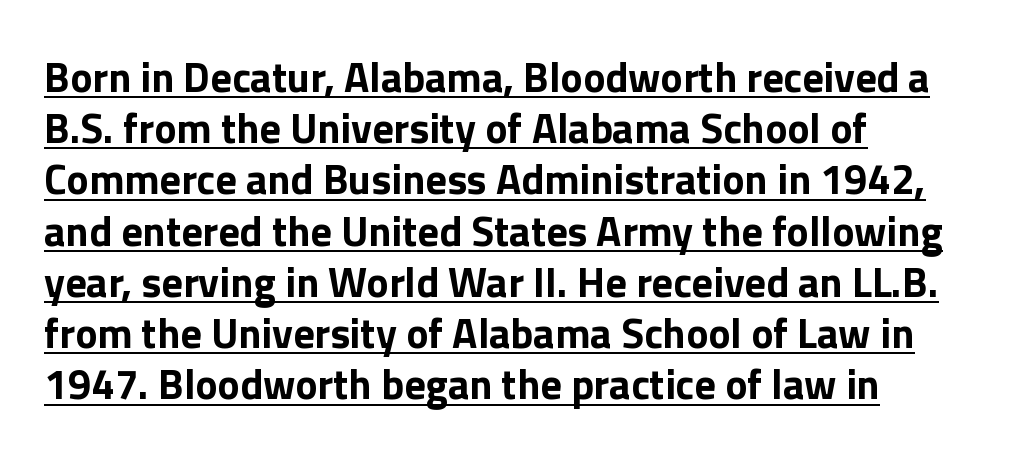
The image shows 42 px bold sans-serif type, upright; set left-aligned, line spacing 1.22x, normal letter spacing, underlined; a medium x-height.
